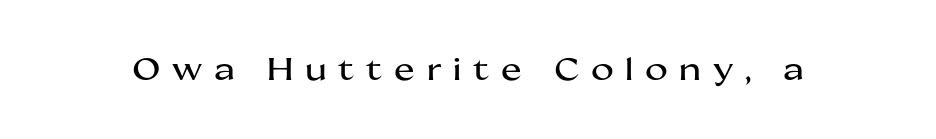
Short note: letters widely spaced. The letters stand straight up with perfectly vertical stems. The area under the type is left untouched.
